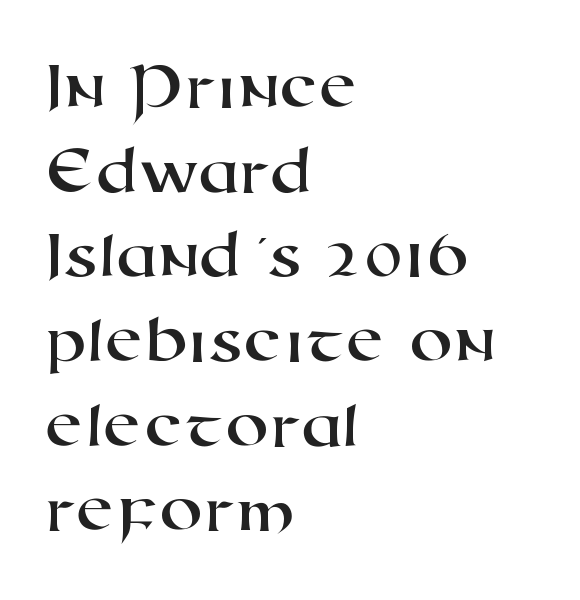
{"serif": "no", "width": "wide", "stroke_contrast": "high", "x_height": "medium", "monospaced": "no", "underline": "no", "align": "left", "line_spacing_ratio": 1.21, "letter_spacing": "normal", "letter_spacing_em": 0.0, "glyph_px": 70}
